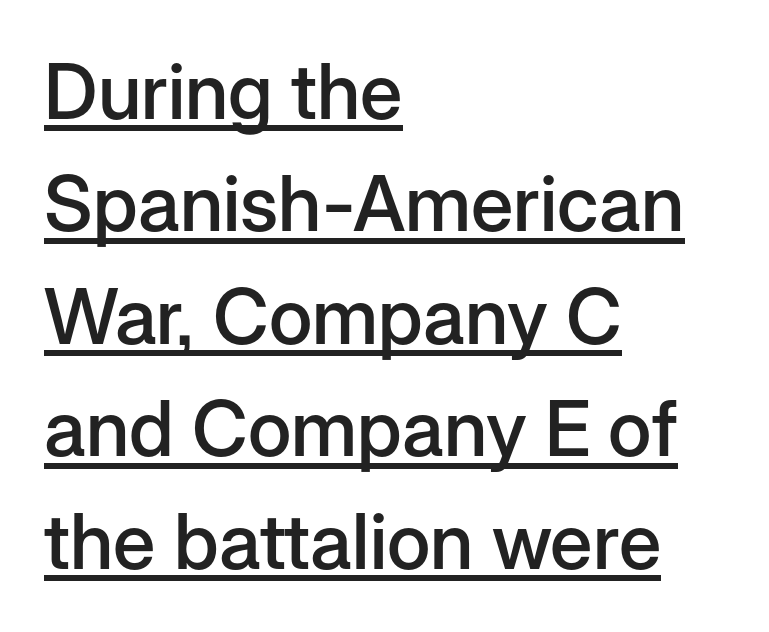
Q: Is the text bold? A: Semi-bold.
Q: Is the text italic (slanted)? A: No, it is upright.
Q: Is the typeface a serif or a sans-serif typeface? A: Sans-serif.
Q: Is the text underlined? A: Yes.
Q: How is the paragraph aligned? A: Left-aligned.
Q: Is the spacing between letters normal or unusually wide? A: Normal.
Q: Is the spacing between lines tight, normal or loose? A: Normal.
Q: Width (condensed, normal, or wide)? A: Normal.
Q: Stroke contrast? A: Low.
Q: x-height? A: Medium.
Q: Monospaced? A: No.
